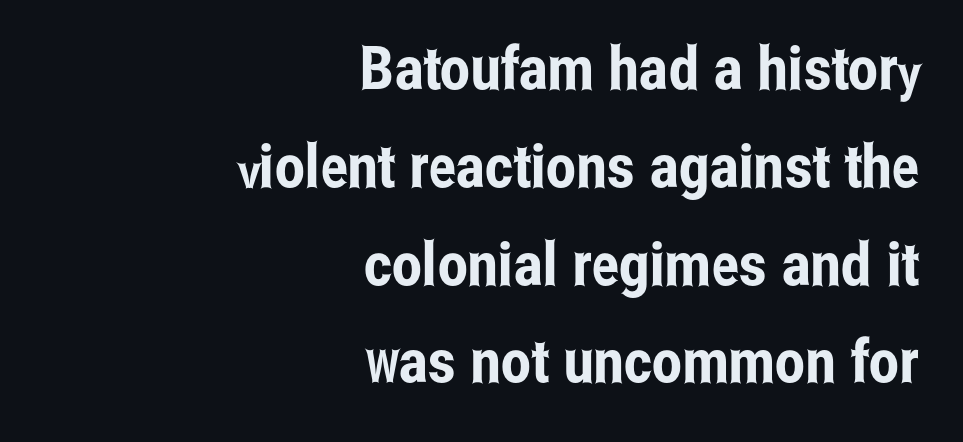
This is sans-serif lettering, the kind often seen on screens and signage. Do the characters align in a grid? No, the font is proportional. The axis of the letterforms is exactly vertical. The vertical gap from one line to the next is medium. The letterforms sit shoulder to shoulder at normal distance. Horizontally, the lines are justified to the trailing edge only.
